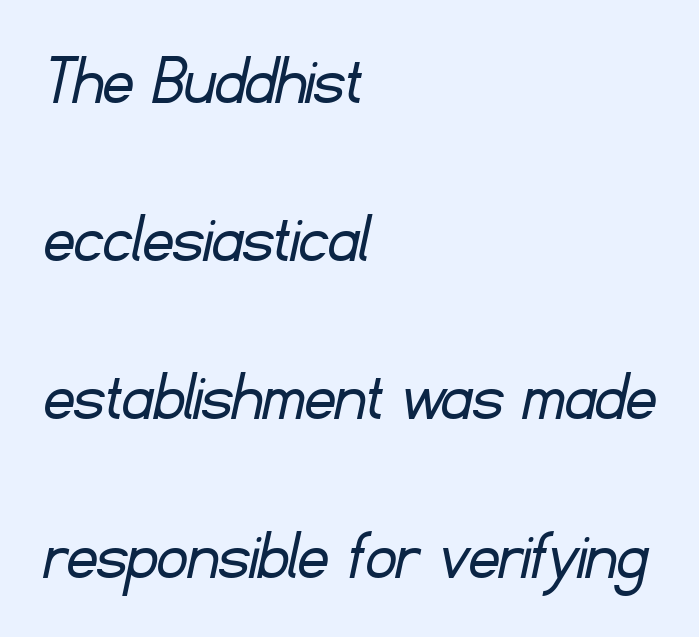
{"serif": "no", "bold": "no", "weight": "light", "width": "normal", "stroke_contrast": "low", "x_height": "small", "monospaced": "no", "underline": "no", "align": "left", "line_spacing": "loose", "line_spacing_ratio": 2.11, "letter_spacing": "normal", "letter_spacing_em": 0.0, "glyph_px": 75}
